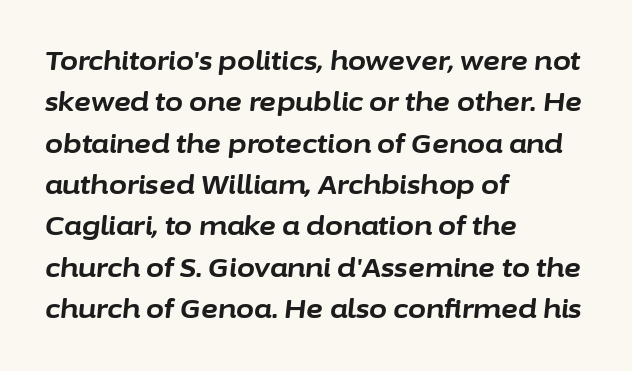
{"italic": "yes", "lean": "right", "slant_degrees": 6, "bold": "yes", "underline": "no", "align": "left", "line_spacing": "normal", "line_spacing_ratio": 1.59, "letter_spacing": "normal", "letter_spacing_em": 0.0, "glyph_px": 26}
